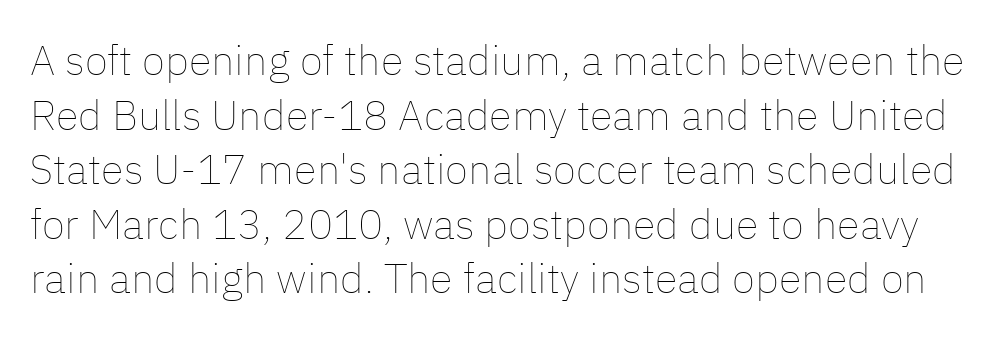
The image shows 42 px thin type, upright; set normal line spacing (1.3x), normal letter spacing, not underlined; low stroke contrast and a medium x-height.
